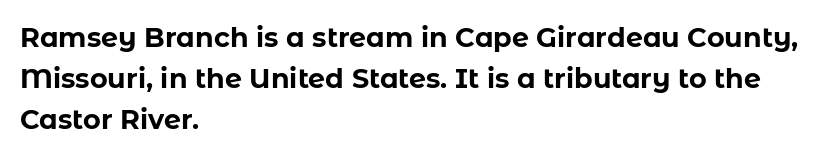
The image shows 27 px bold type, upright; set left-aligned, normal line spacing (1.52x), normal letter spacing, not underlined.
